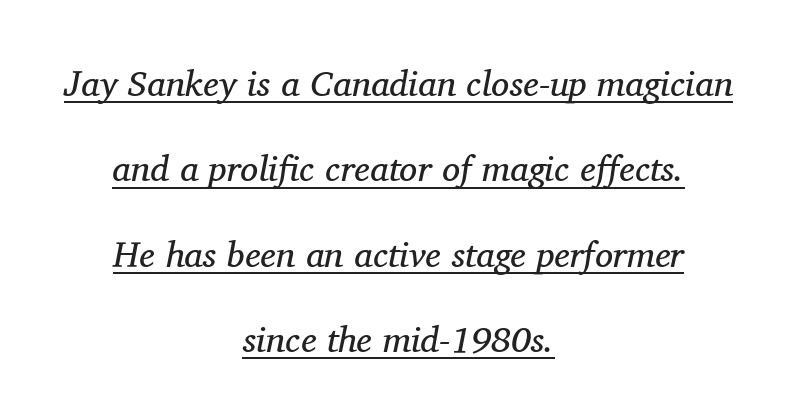
Is the type slanted? Yes — the strokes lean at a clear angle. Emphasis is given by a line drawn under the lettering. The typesetting does not lean heavy: it is not bold. Short note: letters normally spaced. Widely set lines give the paragraph a tall, airy silhouette. Does the type have serifs? Yes, each stem ends in a small foot.
